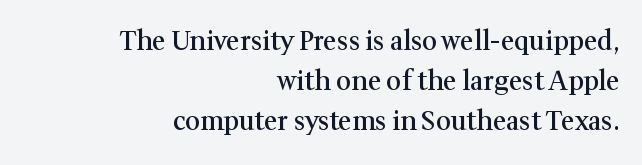
Q: Is the text bold? A: Semi-bold.
Q: Is the text italic (slanted)? A: No, it is upright.
Q: Is the text underlined? A: No.
Q: How is the paragraph aligned? A: Right-aligned.
Q: Is the spacing between letters normal or unusually wide? A: Normal.
Q: Is the spacing between lines tight, normal or loose? A: Normal.
